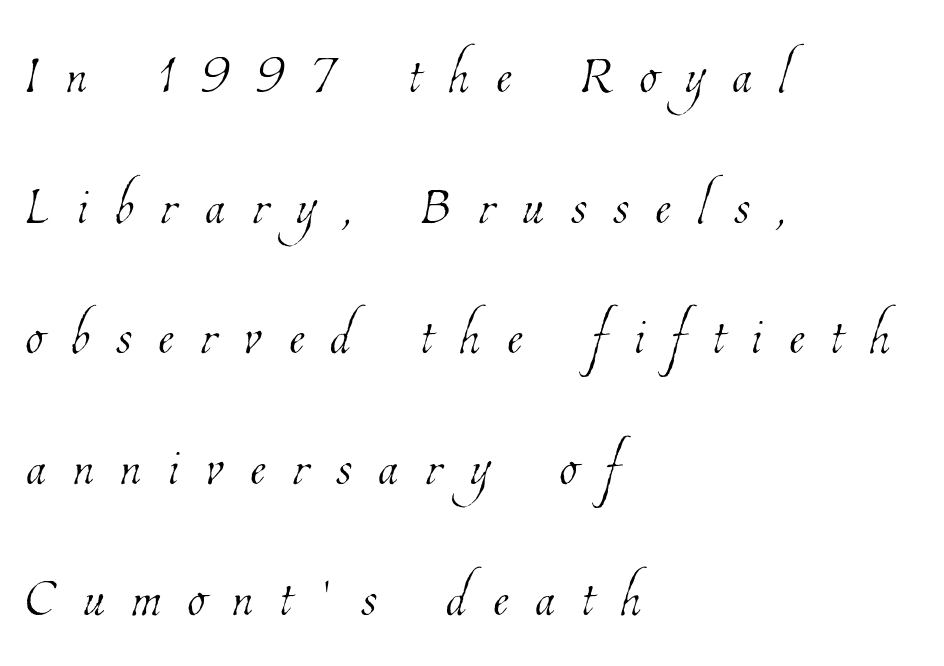
Q: Is the text bold? A: No.
Q: Is the text underlined? A: No.
Q: How is the paragraph aligned? A: Left-aligned.
Q: Is the spacing between letters normal or unusually wide? A: Unusually wide.
Q: Width (condensed, normal, or wide)? A: Condensed.
Q: Stroke contrast? A: Low.
Q: x-height? A: Medium.
Q: Monospaced? A: No.
